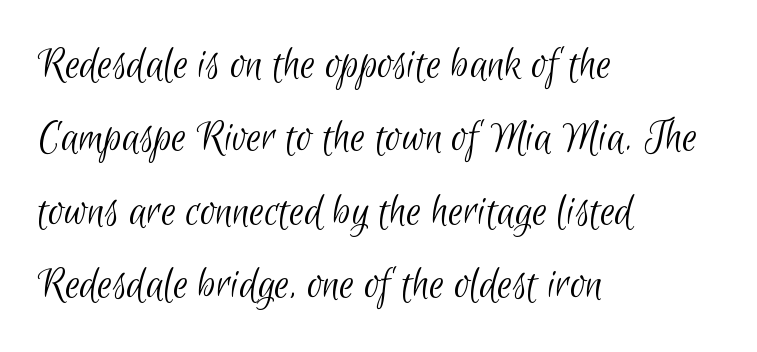
Q: Is the text bold? A: No.
Q: Is the typeface a serif or a sans-serif typeface? A: Sans-serif.
Q: Is the text underlined? A: No.
Q: How is the paragraph aligned? A: Left-aligned.
Q: Is the spacing between letters normal or unusually wide? A: Normal.
Q: Is the spacing between lines tight, normal or loose? A: Normal.
Q: Width (condensed, normal, or wide)? A: Condensed.
Q: Stroke contrast? A: Low.
Q: x-height? A: Small.
Q: Monospaced? A: No.
